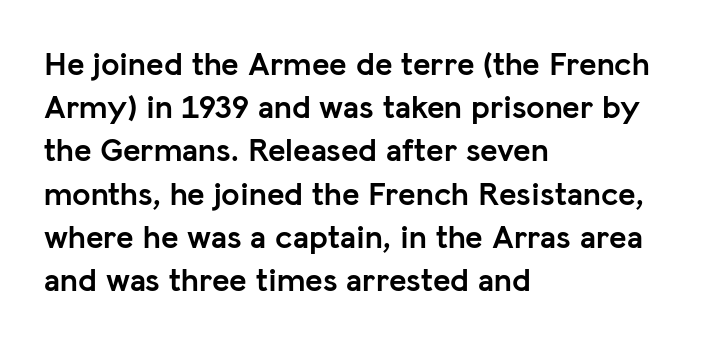
{"serif": "no", "italic": "no", "bold": "yes", "weight": "semibold", "width": "normal", "stroke_contrast": "low", "x_height": "medium", "monospaced": "no", "underline": "no", "align": "left", "line_spacing": "normal", "line_spacing_ratio": 1.31, "letter_spacing": "normal", "letter_spacing_em": 0.0, "glyph_px": 33}
